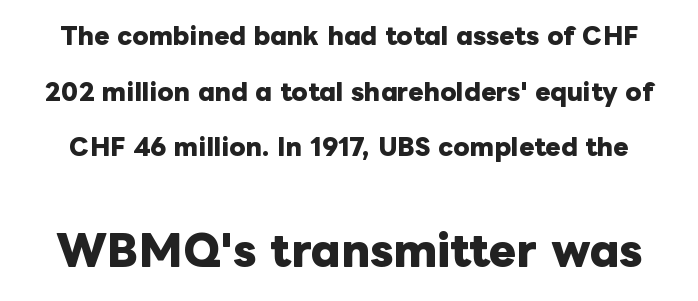
In terms of letterspacing, this is plain default setting. This rendering features lettering with no underline. Looks like regular typesetting: each glyph gets only the width it needs. Bigger letters appear in the bottom chunk; the top chunk is reduced. Typographic density is high because the face is bold. These lines were composed using upright roman letters.
